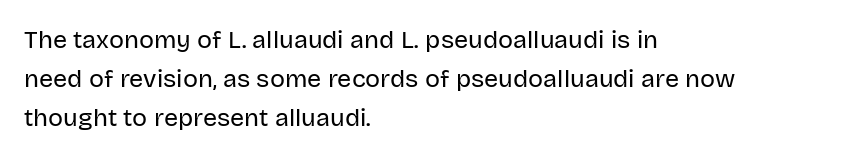
Q: Is the text bold? A: No.
Q: Is the text italic (slanted)? A: No, it is upright.
Q: Is the text underlined? A: No.
Q: How is the paragraph aligned? A: Left-aligned.
Q: Is the spacing between letters normal or unusually wide? A: Normal.
Q: Is the spacing between lines tight, normal or loose? A: Normal.
